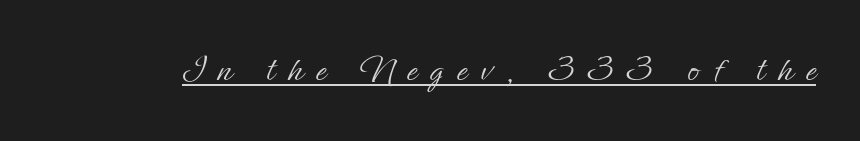
The image shows 38 px light type; set unusually wide letter spacing (+0.36 em), underlined; low stroke contrast and a small x-height.
